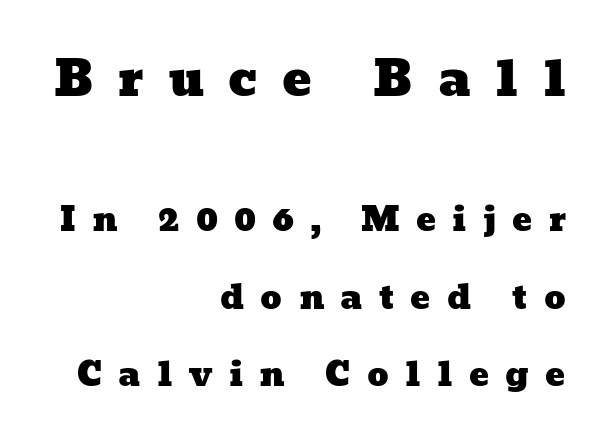
{"width": "wide", "stroke_contrast": "low", "x_height": "medium", "monospaced": "no", "underline": "no", "align": "right", "line_spacing": "loose", "line_spacing_ratio": 2.35, "letter_spacing": "wide", "letter_spacing_em": 0.49, "larger_block": "first", "size_ratio": 1.48, "glyph_px": 49}
